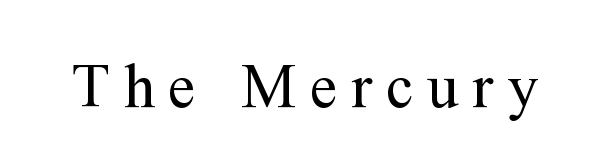
The image shows 62 px regular-weight serif type, upright; set unusually wide letter spacing (+0.22 em), not underlined; medium stroke contrast and a medium x-height.
